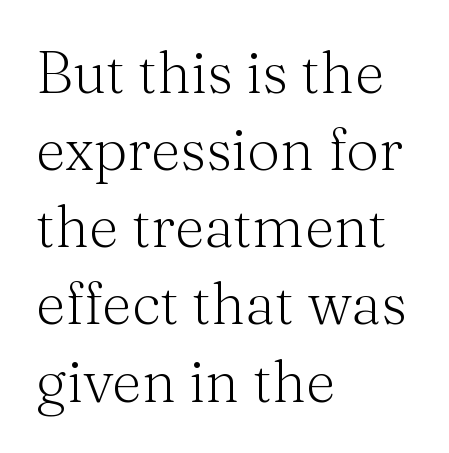
{"serif": "yes", "italic": "no", "bold": "no", "weight": "light", "width": "normal", "stroke_contrast": "medium", "x_height": "medium", "monospaced": "no", "underline": "no", "align": "left", "line_spacing": "normal", "line_spacing_ratio": 1.33, "letter_spacing": "normal", "letter_spacing_em": 0.0, "glyph_px": 58}
